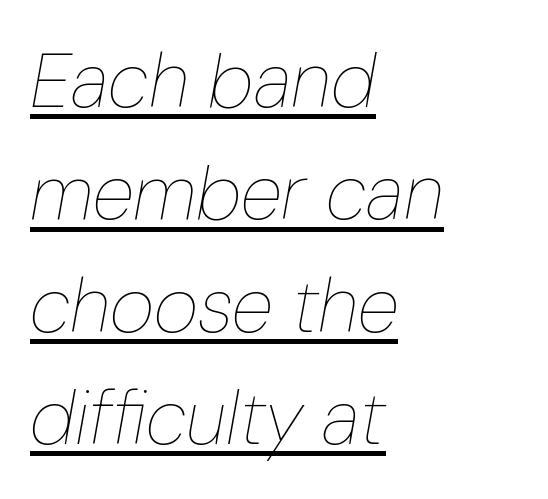
{"italic": "yes", "lean": "right", "slant_degrees": 10, "bold": "no", "weight": "thin", "width": "condensed", "stroke_contrast": "low", "x_height": "medium", "monospaced": "no", "underline": "yes", "align": "left", "line_spacing": "normal", "line_spacing_ratio": 1.46, "letter_spacing": "normal", "letter_spacing_em": 0.0, "glyph_px": 77}
